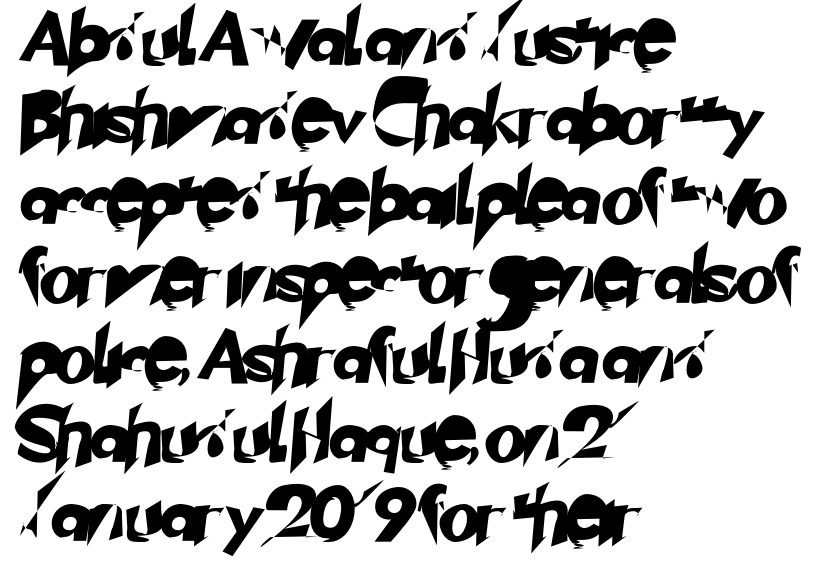
Q: Is the typeface a serif or a sans-serif typeface? A: Sans-serif.
Q: Is the text underlined? A: No.
Q: How is the paragraph aligned? A: Left-aligned.
Q: Is the spacing between letters normal or unusually wide? A: Normal.
Q: Is the spacing between lines tight, normal or loose? A: Normal.
Q: Width (condensed, normal, or wide)? A: Normal.
Q: Stroke contrast? A: Low.
Q: x-height? A: Small.
Q: Monospaced? A: No.
